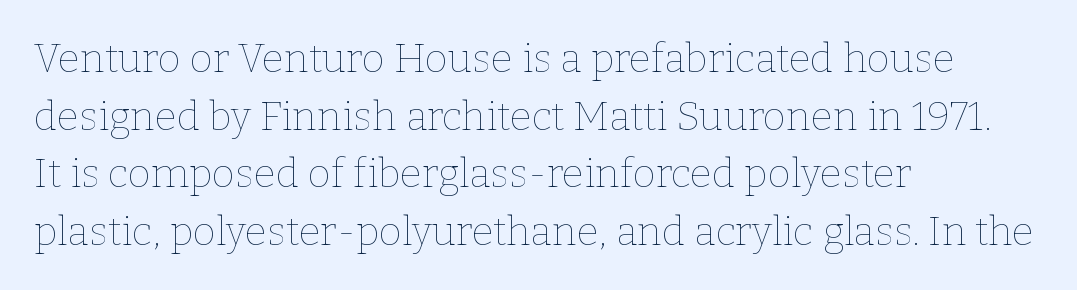
The image shows 40 px thin type, upright; set left-aligned, normal line spacing (1.44x), normal letter spacing, not underlined; low stroke contrast and a medium x-height.
